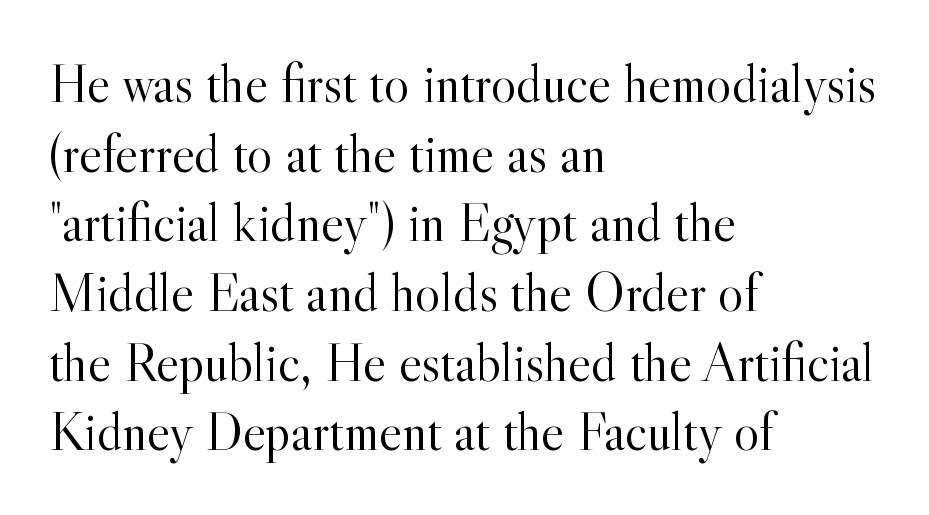
Q: Is the text bold? A: No.
Q: Is the text italic (slanted)? A: No, it is upright.
Q: Is the typeface a serif or a sans-serif typeface? A: Serif.
Q: Is the text underlined? A: No.
Q: How is the paragraph aligned? A: Left-aligned.
Q: Is the spacing between letters normal or unusually wide? A: Normal.
Q: Is the spacing between lines tight, normal or loose? A: Normal.
Q: Width (condensed, normal, or wide)? A: Normal.
Q: x-height? A: Small.
Q: Monospaced? A: No.
